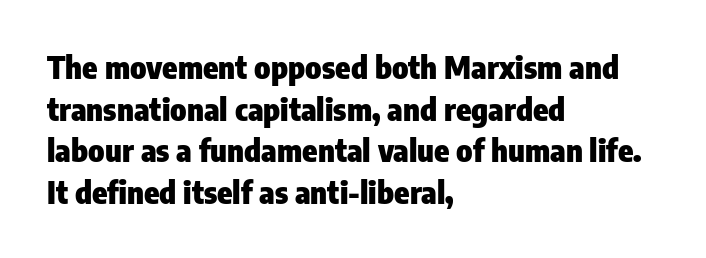
Q: Is the text bold? A: Yes.
Q: Is the text italic (slanted)? A: No, it is upright.
Q: Is the typeface a serif or a sans-serif typeface? A: Sans-serif.
Q: Is the text underlined? A: No.
Q: How is the paragraph aligned? A: Left-aligned.
Q: Is the spacing between letters normal or unusually wide? A: Normal.
Q: Is the spacing between lines tight, normal or loose? A: Normal.
Q: Width (condensed, normal, or wide)? A: Condensed.
Q: Stroke contrast? A: Low.
Q: x-height? A: Medium.
Q: Monospaced? A: No.
